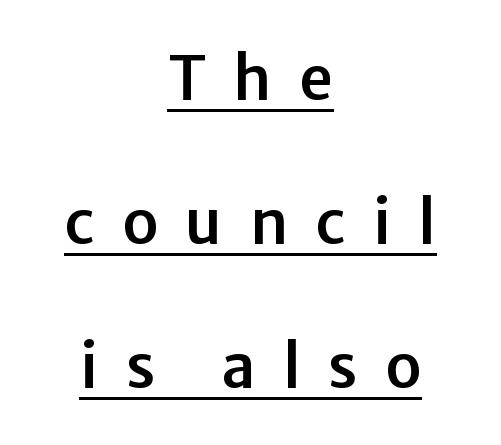
A typesetter would call this proportional, since set widths differ per character. Someone cranked the tracking dial way up on this one. The typesetter chose a symmetrical, centered arrangement here. Summary of vertical rhythm: relaxed, with wide interline spacing. Like a heading marked for emphasis, these lines bear an underscore. The characters display no serif detailing; their extremities are plain.
